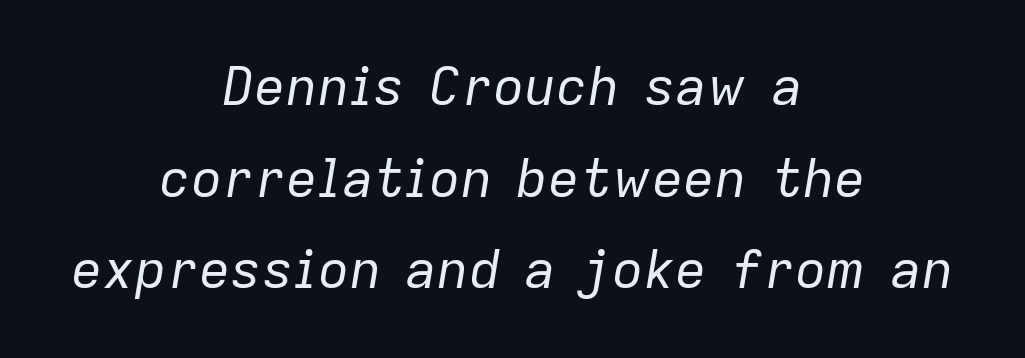
{"italic": "yes", "lean": "right", "slant_degrees": 9, "bold": "no", "weight": "regular", "width": "normal", "stroke_contrast": "low", "x_height": "medium", "monospaced": "no", "underline": "no", "align": "center", "line_spacing_ratio": 1.73, "letter_spacing": "normal", "letter_spacing_em": 0.0, "glyph_px": 53}
